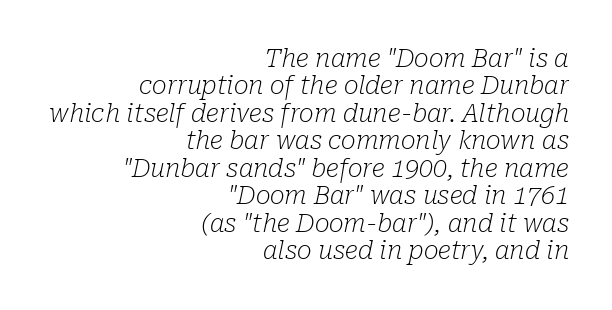
The image shows 25 px text type, italic (leaning right); set right-aligned, tight line spacing (1.1x), normal letter spacing, not underlined.
